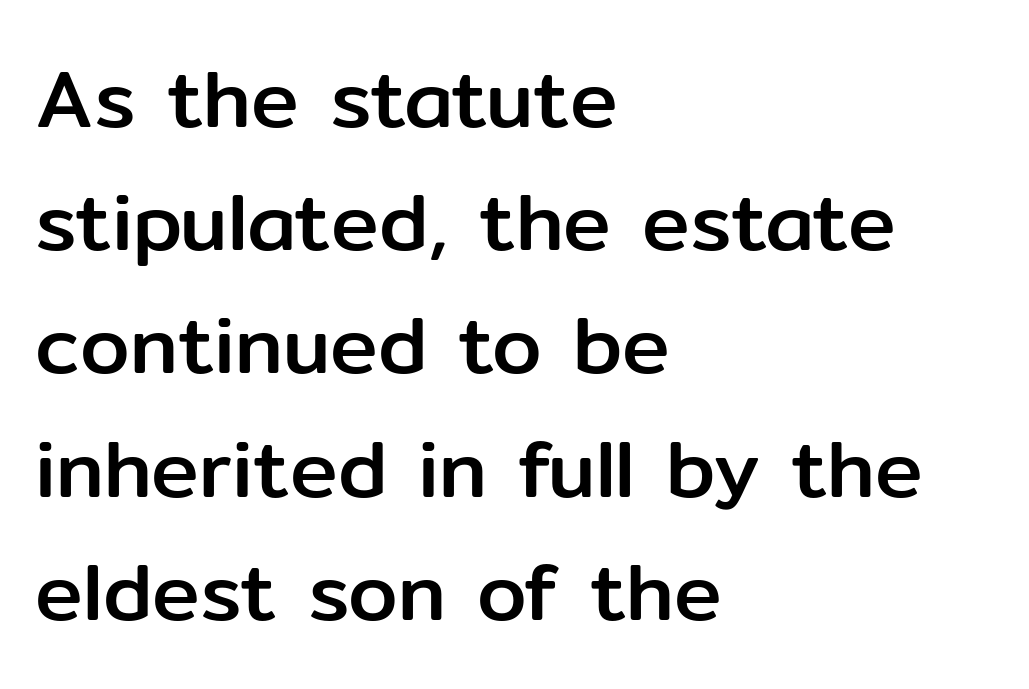
{"serif": "no", "italic": "no", "width": "normal", "stroke_contrast": "low", "x_height": "medium", "monospaced": "no", "underline": "no", "align": "left", "line_spacing": "normal", "line_spacing_ratio": 1.54, "letter_spacing": "normal", "letter_spacing_em": 0.0, "glyph_px": 80}
